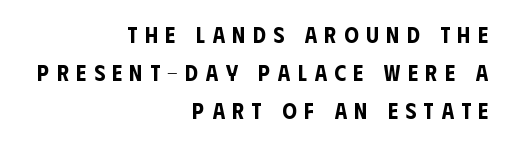
Q: Is the text italic (slanted)? A: No, it is upright.
Q: Is the text underlined? A: No.
Q: How is the paragraph aligned? A: Right-aligned.
Q: Is the spacing between letters normal or unusually wide? A: Unusually wide.
Q: Is the spacing between lines tight, normal or loose? A: Normal.
